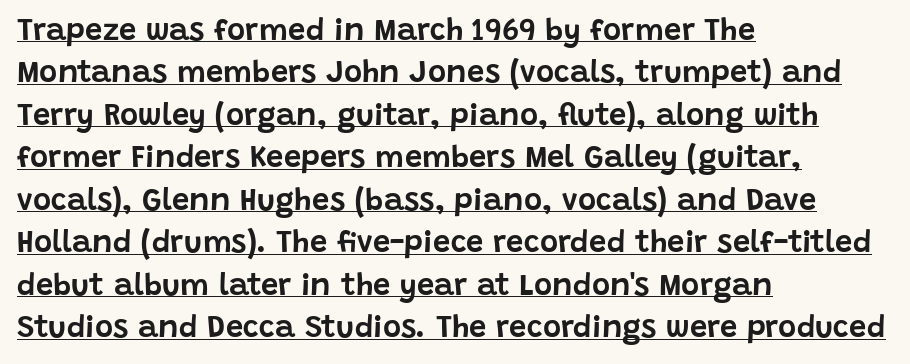
The image shows 31 px sans-serif type, upright; set left-aligned, normal line spacing (1.37x), normal letter spacing, underlined; low stroke contrast and a large x-height.
